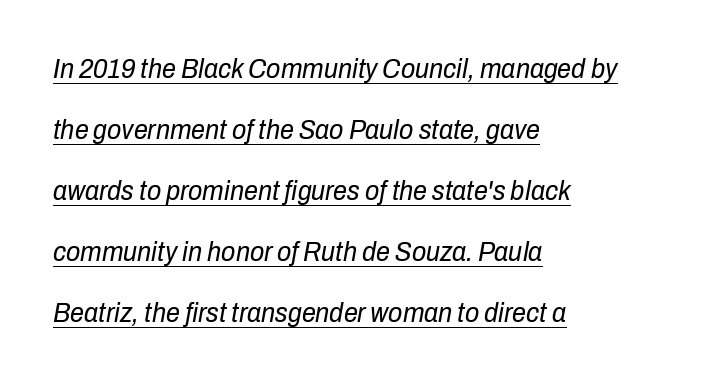
The characters are drawn with everyday or finer stroke widths. Would a proofreader flag this as italicized? Yes. These lines stack with their left ends in a neat column. Is there much room between lines? Yes — plenty of vertical air separates them. Nobody touched the tracking dial on this one. In designer terms, the underline attribute is active on this setting.
